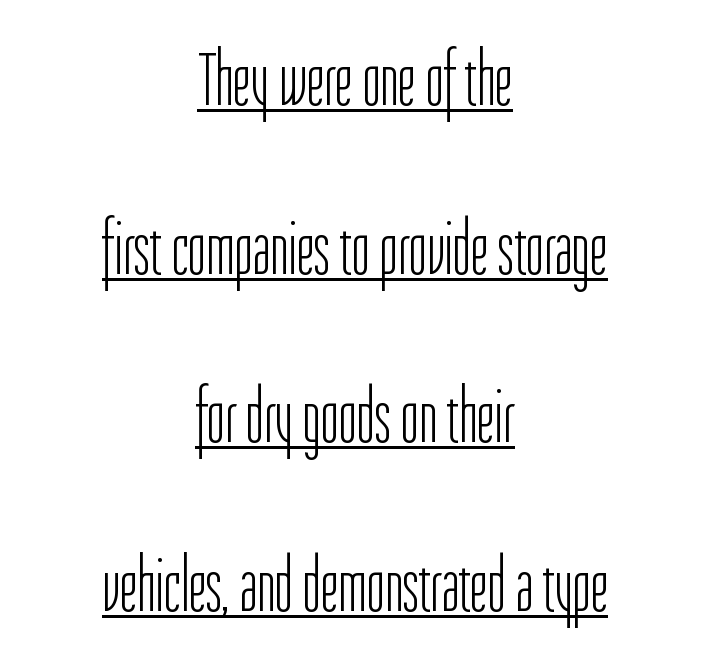
{"serif": "no", "italic": "no", "bold": "no", "weight": "light", "width": "condensed", "stroke_contrast": "low", "x_height": "medium", "monospaced": "no", "underline": "yes", "align": "center", "line_spacing": "loose", "line_spacing_ratio": 2.19, "letter_spacing": "normal", "letter_spacing_em": 0.0, "glyph_px": 77}
